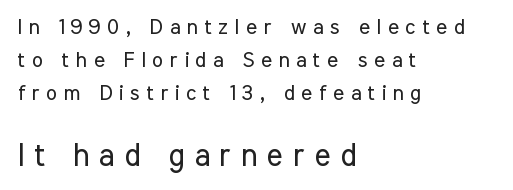
Q: Is the text bold? A: No.
Q: Is the text italic (slanted)? A: No, it is upright.
Q: Is the typeface a serif or a sans-serif typeface? A: Sans-serif.
Q: Is the text underlined? A: No.
Q: How is the paragraph aligned? A: Left-aligned.
Q: Is the spacing between letters normal or unusually wide? A: Unusually wide.
Q: Is the spacing between lines tight, normal or loose? A: Normal.
Q: Which block of text is set in a larger size, the first (top) or the second (bottom)? A: The second (bottom) one.
Q: Width (condensed, normal, or wide)? A: Condensed.
Q: Stroke contrast? A: Low.
Q: x-height? A: Medium.
Q: Monospaced? A: No.
